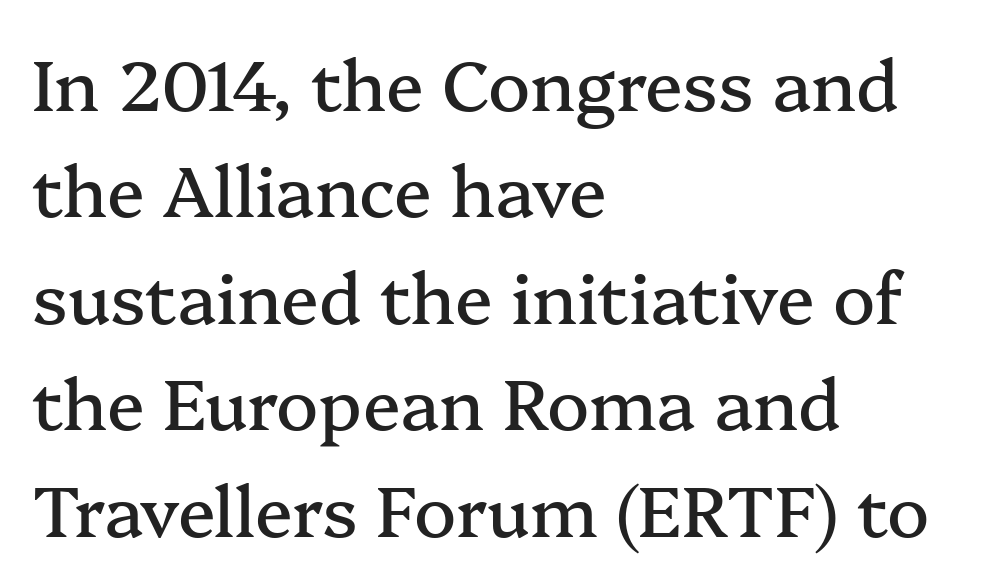
Q: Is the text italic (slanted)? A: No, it is upright.
Q: Is the typeface a serif or a sans-serif typeface? A: Serif.
Q: Is the text underlined? A: No.
Q: How is the paragraph aligned? A: Left-aligned.
Q: Is the spacing between letters normal or unusually wide? A: Normal.
Q: Is the spacing between lines tight, normal or loose? A: Normal.
Q: Width (condensed, normal, or wide)? A: Normal.
Q: Stroke contrast? A: Medium.
Q: x-height? A: Medium.
Q: Monospaced? A: No.
